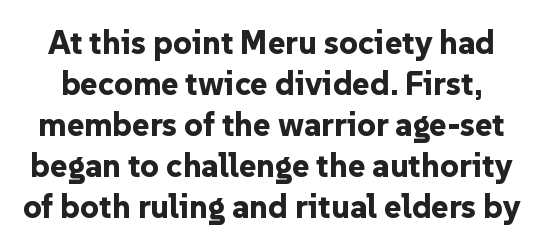
Pretty heavy lettering here — definitely bold. Only glyphs here, with clear space below each row. These lines are composed in type without serifs. A roman cut, with each character standing at attention. Glyph-to-glyph distance matches everyday printed text.
